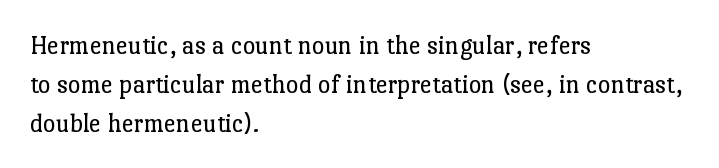
Q: Is the text bold? A: No.
Q: Is the text italic (slanted)? A: No, it is upright.
Q: Is the text underlined? A: No.
Q: How is the paragraph aligned? A: Left-aligned.
Q: Is the spacing between letters normal or unusually wide? A: Normal.
Q: Is the spacing between lines tight, normal or loose? A: Normal.
